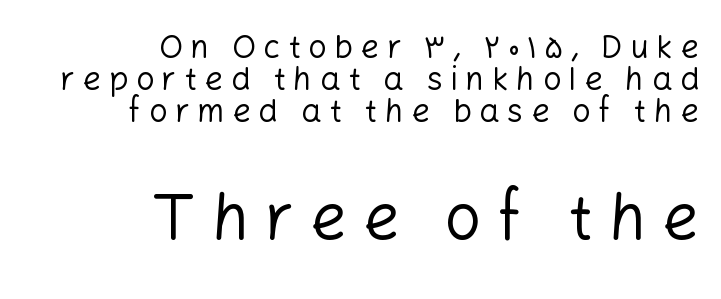
Each letter keeps its own natural width here, so spacing adapts to shape. Is the type heavy? It reads as light-to-regular instead. A typesetter would label this face a sans. The tracking jumps out immediately: characters are airy and widely separated. Compare the two chunks: the lower has the greater cap height.
